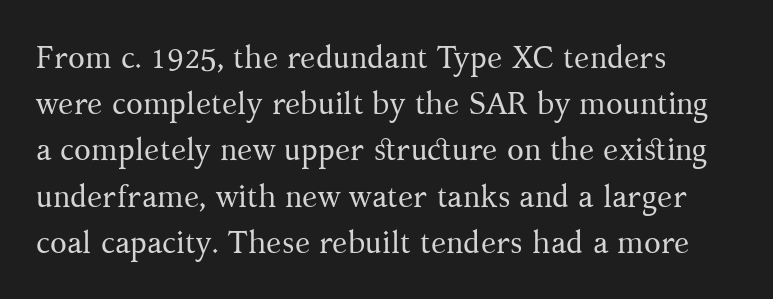
{"serif": "yes", "italic": "no", "bold": "no", "weight": "regular", "width": "normal", "stroke_contrast": "medium", "x_height": "medium", "monospaced": "no", "underline": "no", "align": "left", "line_spacing": "normal", "line_spacing_ratio": 1.49, "letter_spacing": "normal", "letter_spacing_em": 0.0, "glyph_px": 31}
